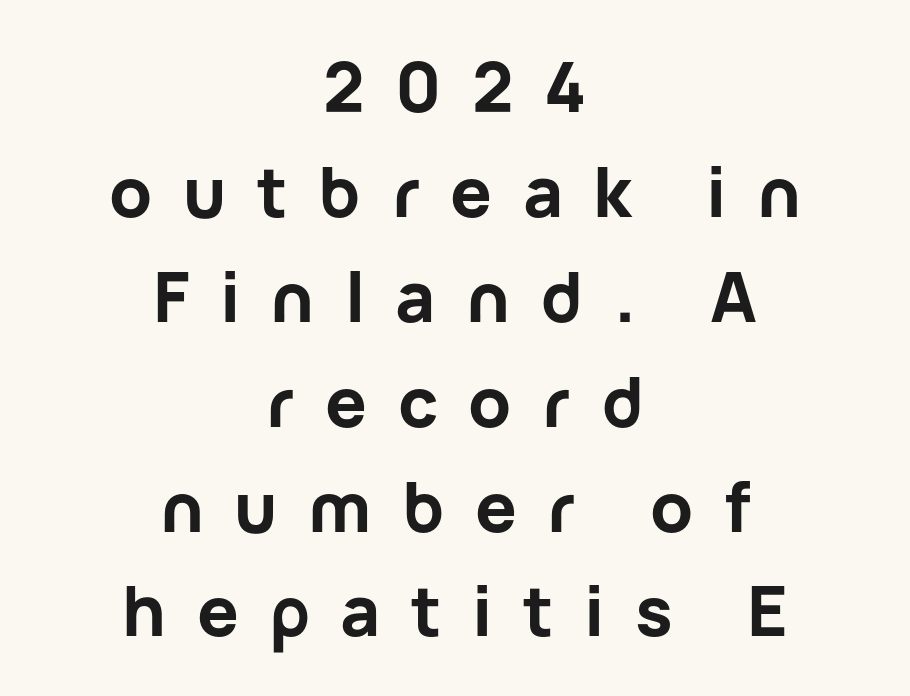
The image shows 69 px bold sans-serif type, upright; set centered, normal line spacing (1.52x), unusually wide letter spacing (+0.44 em), not underlined; low stroke contrast and a medium x-height.
